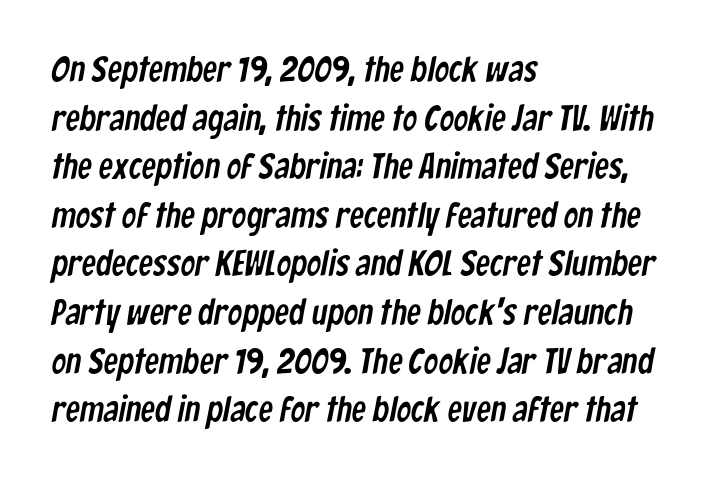
Q: Is the typeface a serif or a sans-serif typeface? A: Sans-serif.
Q: Is the text underlined? A: No.
Q: How is the paragraph aligned? A: Left-aligned.
Q: Is the spacing between letters normal or unusually wide? A: Normal.
Q: Is the spacing between lines tight, normal or loose? A: Normal.
Q: Width (condensed, normal, or wide)? A: Condensed.
Q: Stroke contrast? A: Low.
Q: x-height? A: Medium.
Q: Monospaced? A: No.
